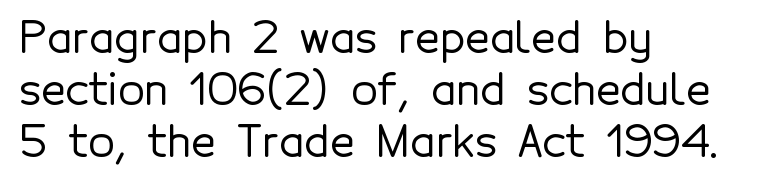
The image shows 43 px sans-serif type, upright; set left-aligned, line spacing 1.21x, normal letter spacing, not underlined; a medium x-height.
